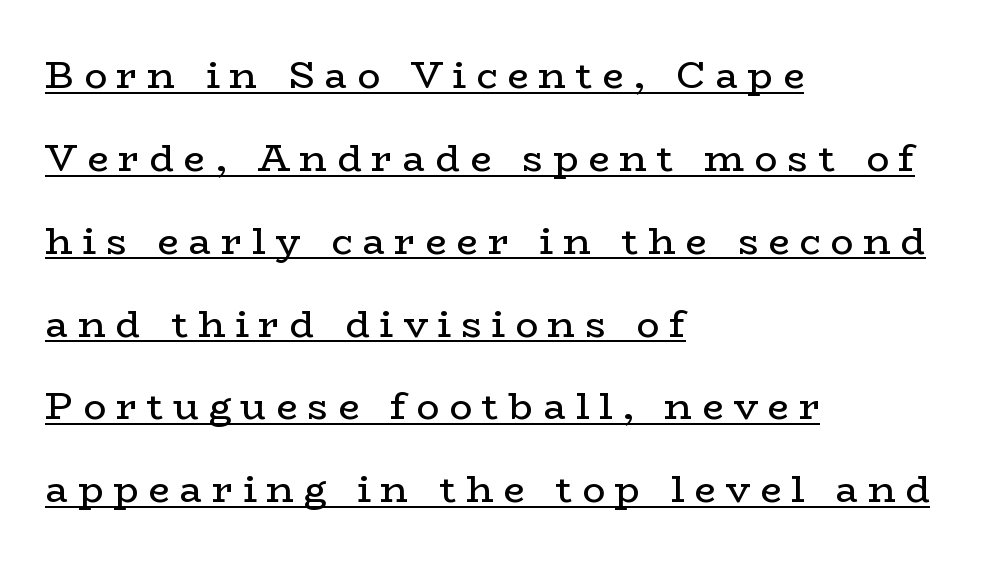
{"serif": "yes", "italic": "no", "bold": "no", "weight": "regular", "width": "wide", "stroke_contrast": "low", "x_height": "medium", "monospaced": "no", "underline": "yes", "align": "left", "line_spacing": "loose", "line_spacing_ratio": 2.18, "letter_spacing": "wide", "letter_spacing_em": 0.26, "glyph_px": 38}
